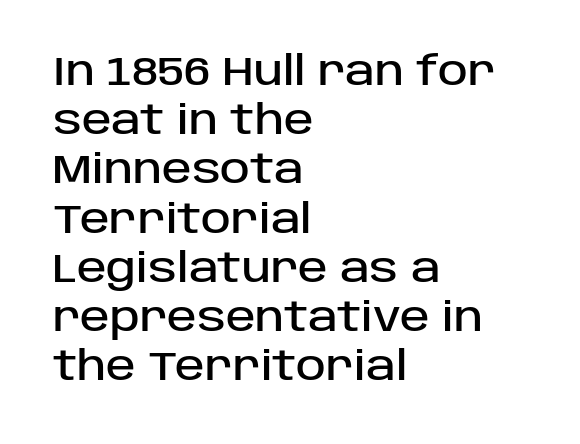
The image shows 40 px sans-serif type, upright; set left-aligned, line spacing 1.23x, normal letter spacing, not underlined; low stroke contrast and a large x-height.
